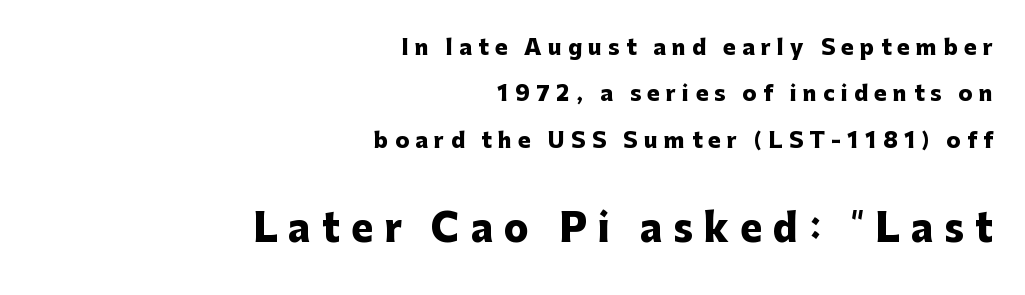
One glance says open: line gaps are wider than usual. Note the varied advance widths — an 'i' is clearly narrower than an 'm'. When letters stand straight like this, we call the style roman or upright. Of the two passages, the one underneath uses the larger point size. Check where the strokes stop: nothing finishes them off — pure sans.
